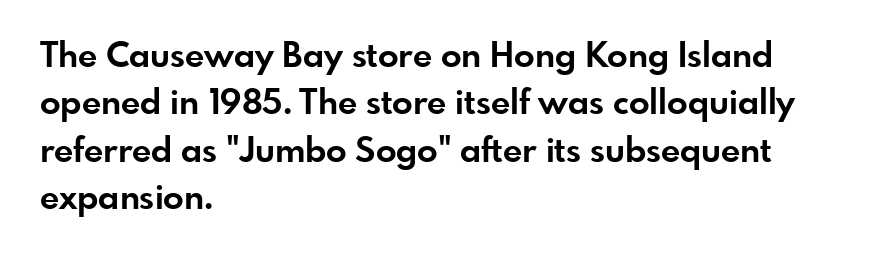
{"serif": "no", "italic": "no", "bold": "yes", "weight": "bold", "width": "normal", "stroke_contrast": "low", "x_height": "small", "monospaced": "no", "underline": "no", "align": "left", "line_spacing": "normal", "line_spacing_ratio": 1.39, "letter_spacing": "normal", "letter_spacing_em": 0.0, "glyph_px": 34}
